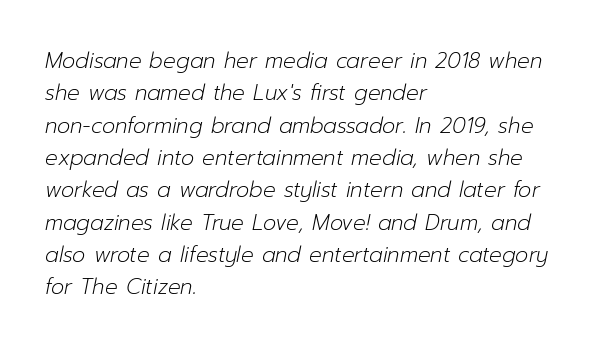
{"italic": "yes", "lean": "right", "slant_degrees": 12, "bold": "no", "underline": "no", "align": "left", "line_spacing": "normal", "line_spacing_ratio": 1.54, "letter_spacing": "normal", "letter_spacing_em": 0.0, "glyph_px": 21}
